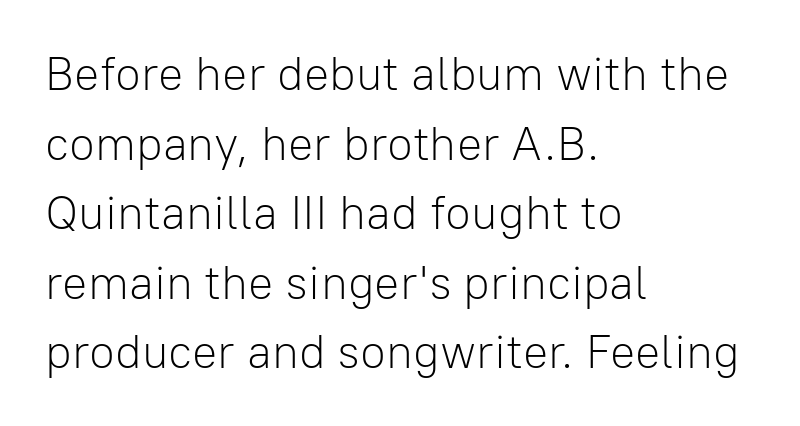
{"serif": "no", "italic": "no", "bold": "no", "weight": "light", "width": "normal", "stroke_contrast": "low", "x_height": "medium", "monospaced": "no", "underline": "no", "align": "left", "line_spacing": "normal", "line_spacing_ratio": 1.48, "letter_spacing": "normal", "letter_spacing_em": 0.0, "glyph_px": 47}
